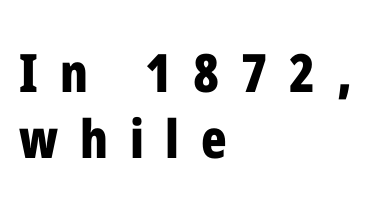
{"serif": "no", "italic": "no", "bold": "yes", "weight": "bold", "width": "condensed", "stroke_contrast": "low", "x_height": "medium", "monospaced": "no", "underline": "no", "align": "left", "line_spacing": "normal", "line_spacing_ratio": 1.25, "letter_spacing": "wide", "letter_spacing_em": 0.41, "glyph_px": 53}
